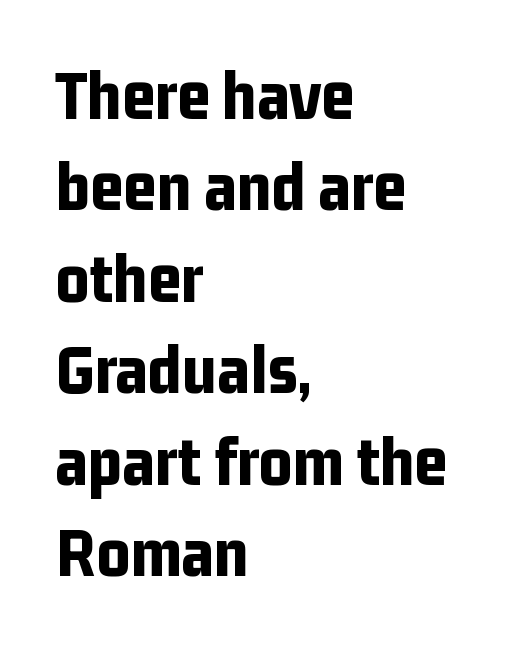
The image shows 72 px bold, condensed sans-serif type, upright; set left-aligned, normal line spacing (1.27x), normal letter spacing, not underlined; low stroke contrast and a medium x-height.
